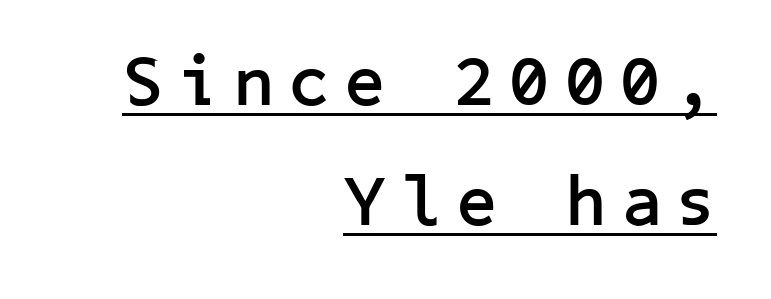
{"serif": "no", "italic": "no", "bold": "yes", "weight": "semibold", "width": "normal", "stroke_contrast": "low", "x_height": "medium", "underline": "yes", "align": "right", "line_spacing_ratio": 1.72, "letter_spacing": "wide", "letter_spacing_em": 0.22, "glyph_px": 70}
